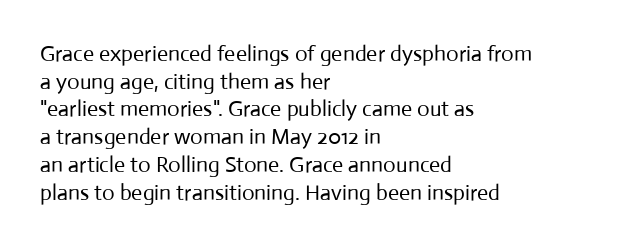
The image shows 22 px text type, upright; set left-aligned, normal line spacing (1.26x), normal letter spacing, not underlined.
